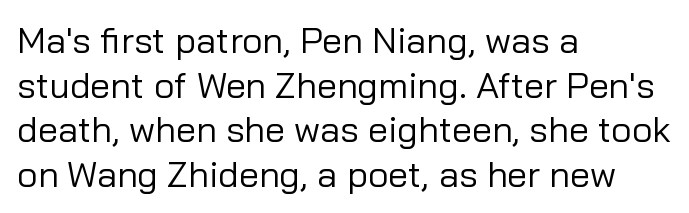
Q: Is the text bold? A: No.
Q: Is the text italic (slanted)? A: No, it is upright.
Q: Is the typeface a serif or a sans-serif typeface? A: Sans-serif.
Q: Is the text underlined? A: No.
Q: How is the paragraph aligned? A: Left-aligned.
Q: Is the spacing between letters normal or unusually wide? A: Normal.
Q: Width (condensed, normal, or wide)? A: Normal.
Q: Stroke contrast? A: Low.
Q: x-height? A: Medium.
Q: Monospaced? A: No.
